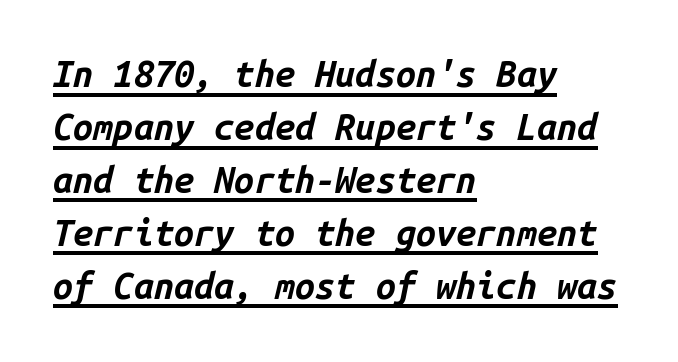
Nobody touched the tracking dial on this one. The letters are bold, with thick, heavy strokes. Monospaced: the letters line up in strict vertical columns. Students, observe: this is what conventionally led text looks like. The string is rendered with underlining switched on. The face used here has a pronounced slope to its letters.
